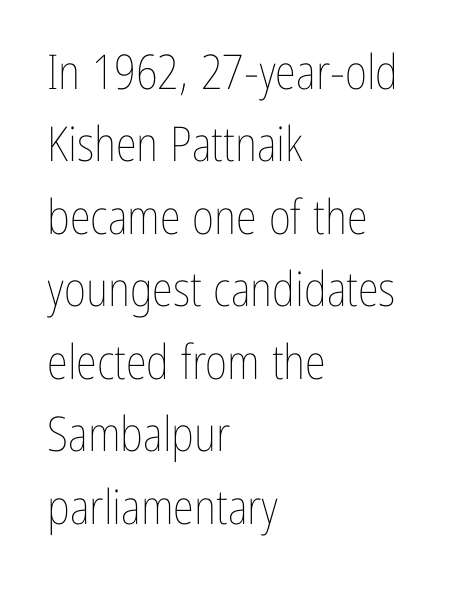
Q: Is the text bold? A: No.
Q: Is the text italic (slanted)? A: No, it is upright.
Q: Is the text underlined? A: No.
Q: How is the paragraph aligned? A: Left-aligned.
Q: Is the spacing between letters normal or unusually wide? A: Normal.
Q: Is the spacing between lines tight, normal or loose? A: Normal.
Q: Width (condensed, normal, or wide)? A: Condensed.
Q: Stroke contrast? A: Low.
Q: x-height? A: Medium.
Q: Monospaced? A: No.
